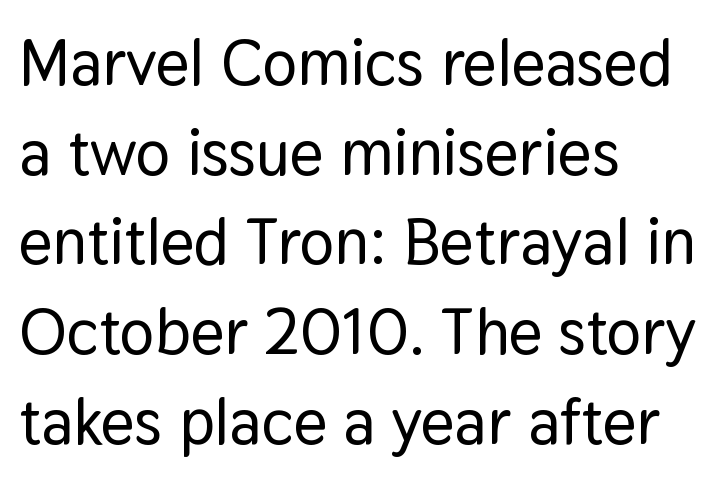
The image shows 65 px sans-serif type, upright; set left-aligned, normal line spacing (1.38x), normal letter spacing, not underlined; low stroke contrast and a medium x-height.
